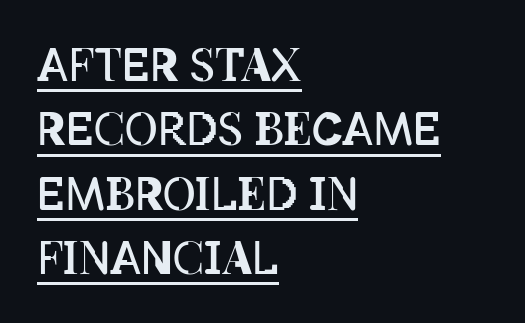
Bold? No — there's no thickening of the strokes. Underlining? Definitely there. These lines keep a tight, regular rhythm from letter to letter. In terms of posture, this sample is upright.
